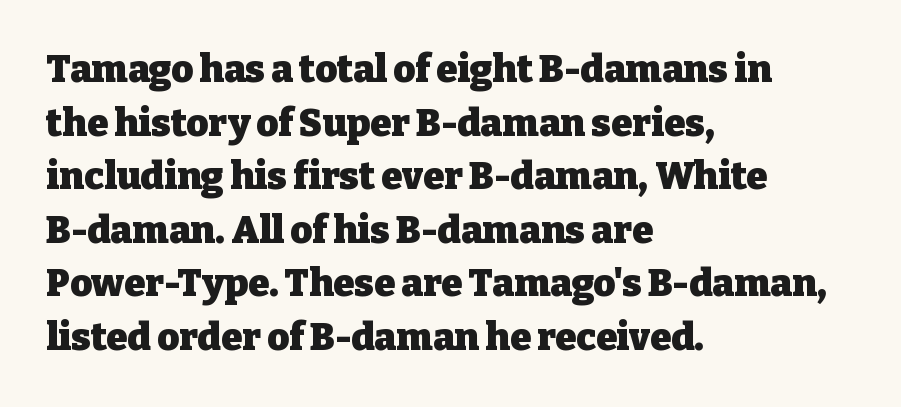
Descender tails drop into unmarked territory. These lines are composed in type with serifs. Compared with typical paragraphs, the rows here are spaced about the same. The rendering uses natural spacing where letterforms have individual widths.
